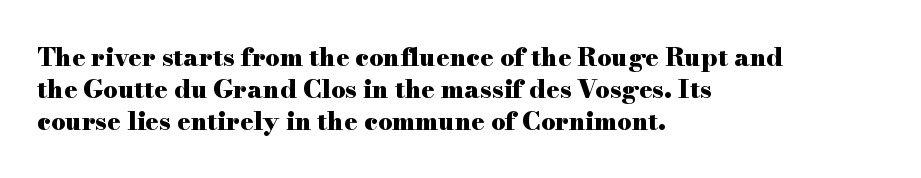
{"italic": "no", "bold": "yes", "underline": "no", "align": "left", "line_spacing": "normal", "line_spacing_ratio": 1.29, "letter_spacing": "normal", "letter_spacing_em": 0.0, "glyph_px": 25}
